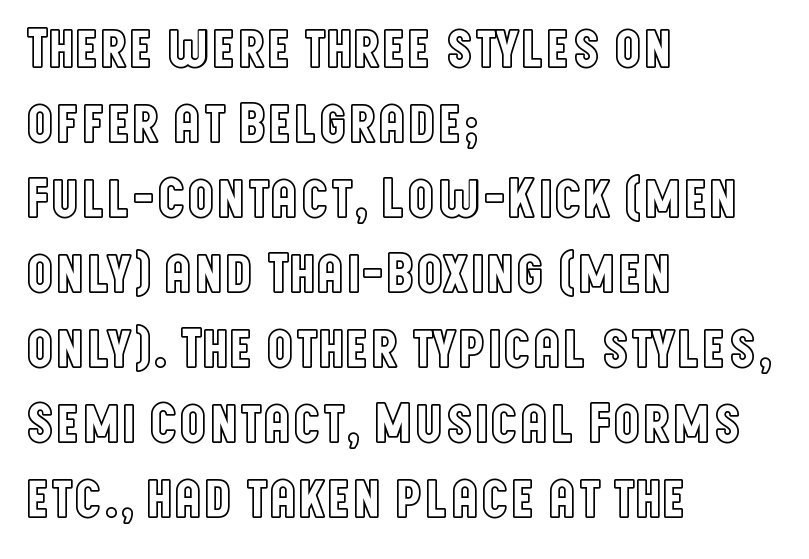
Q: Is the text italic (slanted)? A: No, it is upright.
Q: Is the text underlined? A: No.
Q: How is the paragraph aligned? A: Left-aligned.
Q: Is the spacing between letters normal or unusually wide? A: Normal.
Q: Is the spacing between lines tight, normal or loose? A: Normal.
Q: Width (condensed, normal, or wide)? A: Condensed.
Q: x-height? A: Large.
Q: Monospaced? A: No.
